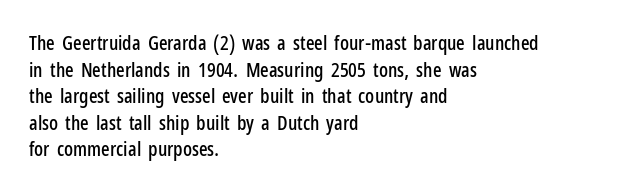
The image shows 20 px text type, upright; set left-aligned, normal line spacing (1.33x), normal letter spacing, not underlined.
